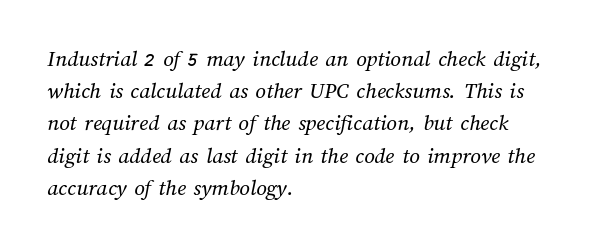
{"bold": "no", "underline": "no", "align": "left", "line_spacing": "normal", "line_spacing_ratio": 1.4, "letter_spacing": "normal", "letter_spacing_em": 0.0, "glyph_px": 23}
